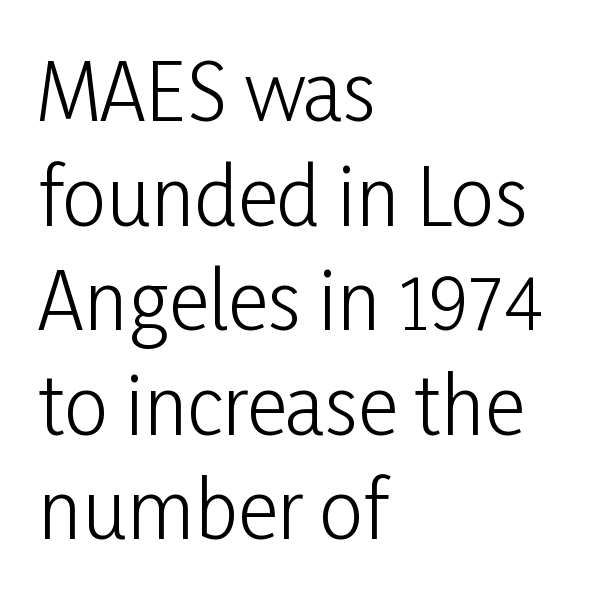
Q: Is the text bold? A: No.
Q: Is the text italic (slanted)? A: No, it is upright.
Q: Is the typeface a serif or a sans-serif typeface? A: Sans-serif.
Q: Is the text underlined? A: No.
Q: How is the paragraph aligned? A: Left-aligned.
Q: Is the spacing between letters normal or unusually wide? A: Normal.
Q: Is the spacing between lines tight, normal or loose? A: Normal.
Q: Width (condensed, normal, or wide)? A: Condensed.
Q: Stroke contrast? A: Low.
Q: x-height? A: Medium.
Q: Monospaced? A: No.
